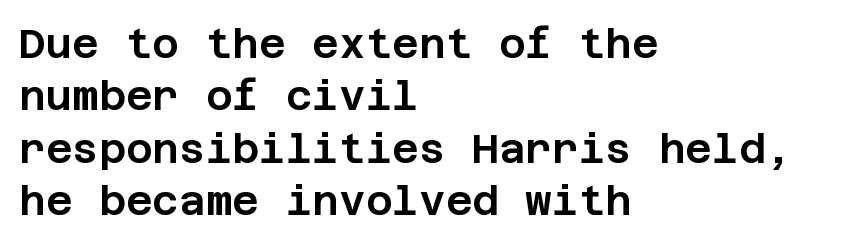
Q: Is the text italic (slanted)? A: No, it is upright.
Q: Is the typeface a serif or a sans-serif typeface? A: Sans-serif.
Q: Is the text underlined? A: No.
Q: How is the paragraph aligned? A: Left-aligned.
Q: Is the spacing between letters normal or unusually wide? A: Normal.
Q: Is the spacing between lines tight, normal or loose? A: Normal.
Q: Width (condensed, normal, or wide)? A: Normal.
Q: Stroke contrast? A: Low.
Q: x-height? A: Large.
